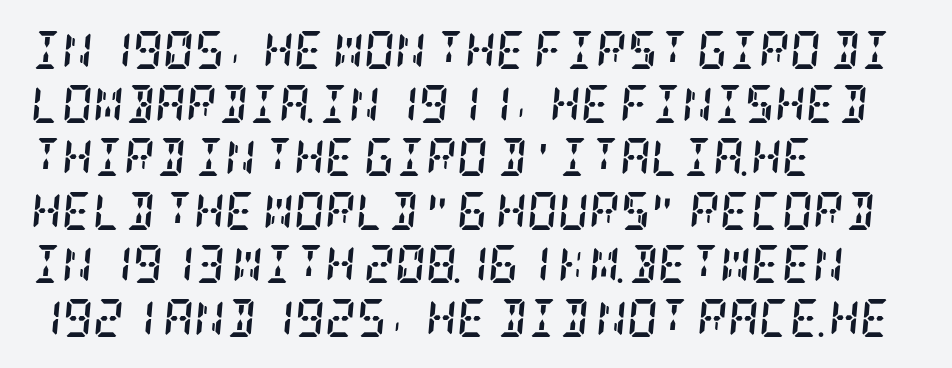
{"serif": "yes", "italic": "yes", "lean": "right", "slant_degrees": 5, "bold": "yes", "weight": "semibold", "width": "condensed", "stroke_contrast": "low", "x_height": "large", "underline": "no", "align": "left", "line_spacing": "normal", "line_spacing_ratio": 1.41, "letter_spacing": "normal", "letter_spacing_em": 0.0, "glyph_px": 38}
